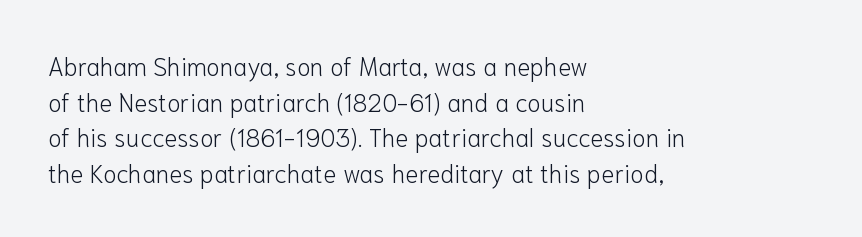
{"italic": "no", "bold": "no", "underline": "no", "align": "left", "line_spacing": "normal", "line_spacing_ratio": 1.43, "letter_spacing": "normal", "letter_spacing_em": 0.0, "glyph_px": 25}
